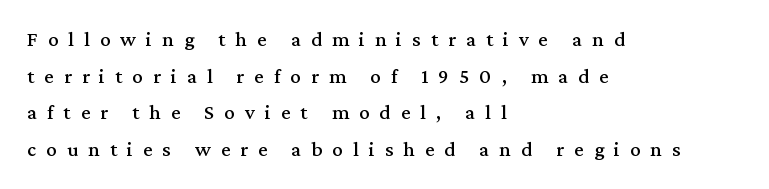
The image shows 21 px text type, upright; set left-aligned, line spacing 1.75x, unusually wide letter spacing (+0.48 em), not underlined.
